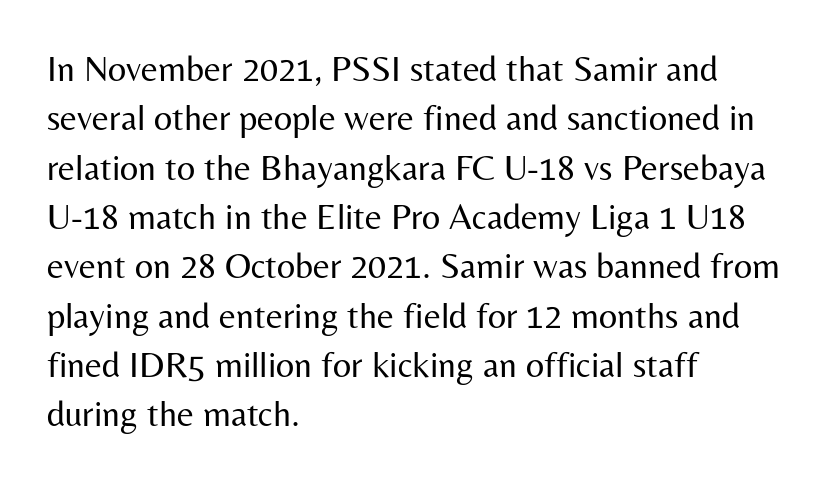
The image shows 36 px regular-weight sans-serif type, upright; set left-aligned, normal line spacing (1.37x), normal letter spacing, not underlined; medium stroke contrast and a medium x-height.
